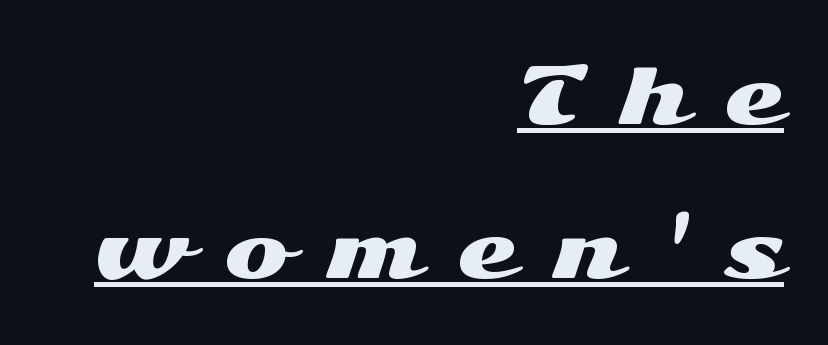
Q: Is the text italic (slanted)? A: Yes.
Q: Is the typeface a serif or a sans-serif typeface? A: Sans-serif.
Q: Is the text underlined? A: Yes.
Q: How is the paragraph aligned? A: Right-aligned.
Q: Is the spacing between letters normal or unusually wide? A: Unusually wide.
Q: Is the spacing between lines tight, normal or loose? A: Loose.
Q: Width (condensed, normal, or wide)? A: Wide.
Q: Stroke contrast? A: Medium.
Q: x-height? A: Medium.
Q: Monospaced? A: No.
